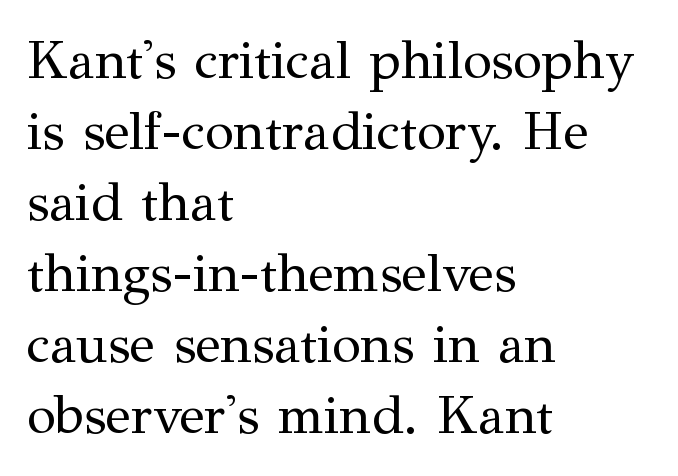
The image shows 53 px regular-weight serif type, upright; set left-aligned, normal line spacing (1.34x), normal letter spacing, not underlined; medium stroke contrast and a medium x-height.
